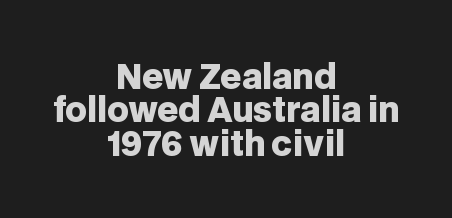
The image shows 33 px heavy sans-serif type, upright; set centered, tight line spacing (1.01x), normal letter spacing, not underlined; low stroke contrast and a large x-height.
